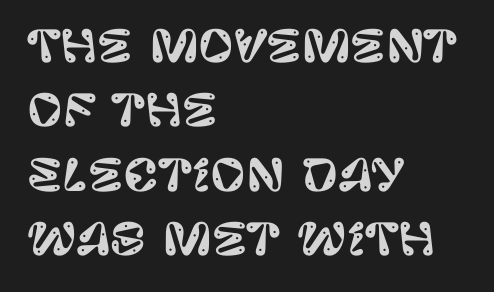
Characters follow at the spacing the type designer built in. What's the leading like? Ordinary, nothing unusual. Note the varied advance widths — an 'i' is clearly narrower than an 'm'. Rule under the text: the space is simply empty. The designer went with a sans here, leaving each stem footless.
